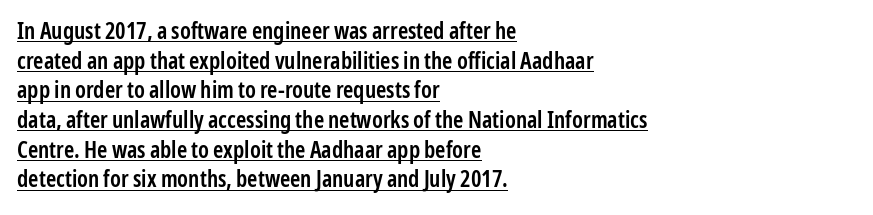
{"italic": "no", "bold": "semi", "underline": "yes", "align": "left", "line_spacing": "normal", "line_spacing_ratio": 1.29, "letter_spacing": "normal", "letter_spacing_em": 0.0, "glyph_px": 23}
